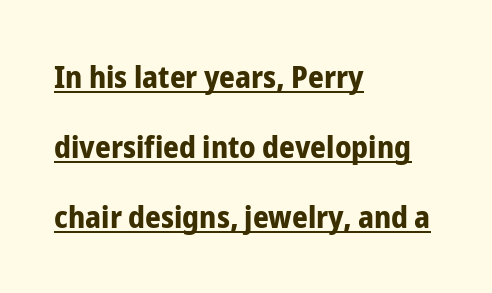
{"serif": "no", "italic": "no", "bold": "yes", "weight": "bold", "width": "condensed", "stroke_contrast": "low", "x_height": "medium", "monospaced": "no", "underline": "yes", "align": "left", "line_spacing": "loose", "line_spacing_ratio": 2.26, "letter_spacing": "normal", "letter_spacing_em": 0.0, "glyph_px": 31}
